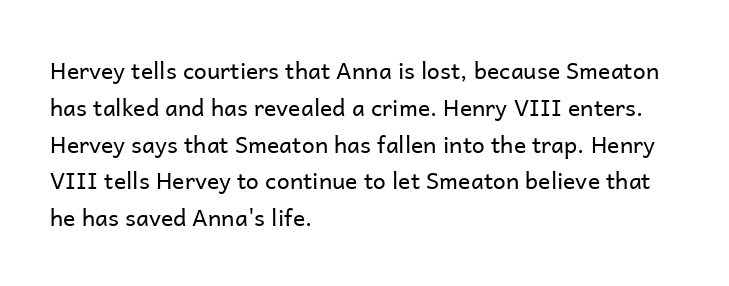
{"italic": "no", "bold": "no", "underline": "no", "align": "left", "line_spacing": "normal", "line_spacing_ratio": 1.6, "letter_spacing": "normal", "letter_spacing_em": 0.0, "glyph_px": 23}
